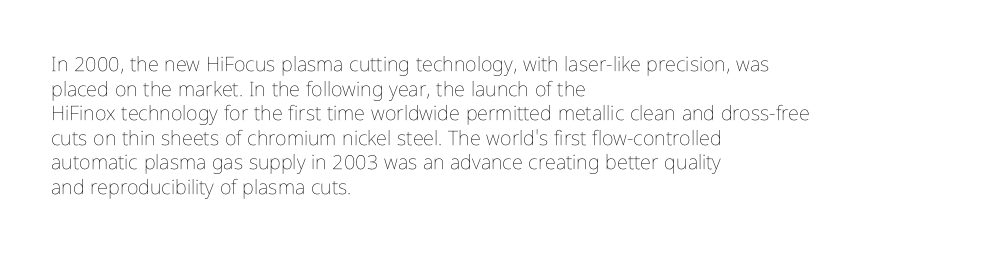
Q: Is the text bold? A: No.
Q: Is the text italic (slanted)? A: No, it is upright.
Q: Is the text underlined? A: No.
Q: How is the paragraph aligned? A: Left-aligned.
Q: Is the spacing between letters normal or unusually wide? A: Normal.
